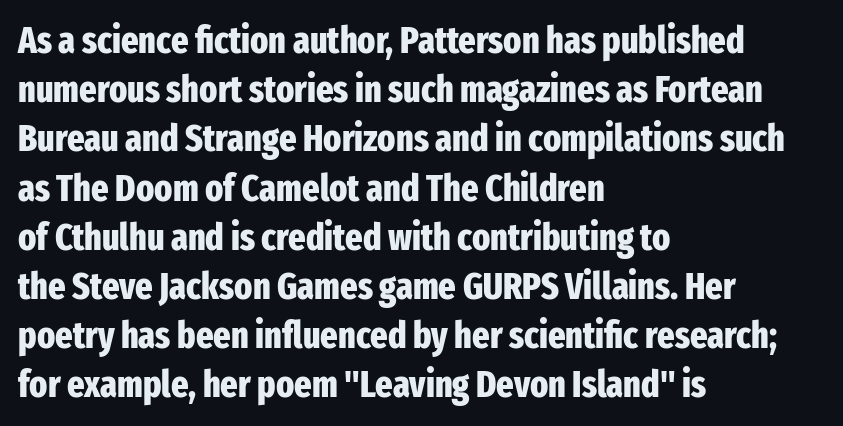
The image shows 37 px heavy, condensed sans-serif type, upright; set left-aligned, normal line spacing (1.33x), normal letter spacing, not underlined; low stroke contrast and a medium x-height.
